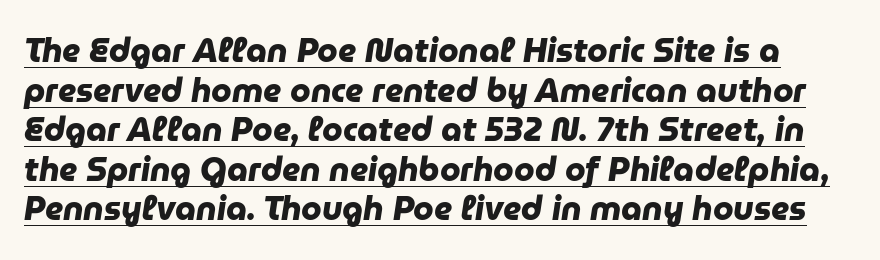
{"serif": "no", "bold": "yes", "weight": "heavy", "width": "normal", "stroke_contrast": "low", "x_height": "medium", "monospaced": "no", "underline": "yes", "line_spacing_ratio": 1.2, "letter_spacing": "normal", "letter_spacing_em": 0.0, "glyph_px": 33}
